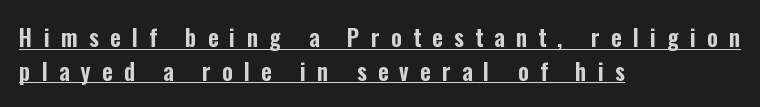
{"italic": "no", "underline": "yes", "align": "left", "line_spacing": "normal", "line_spacing_ratio": 1.47, "letter_spacing": "wide", "letter_spacing_em": 0.49, "glyph_px": 23}
